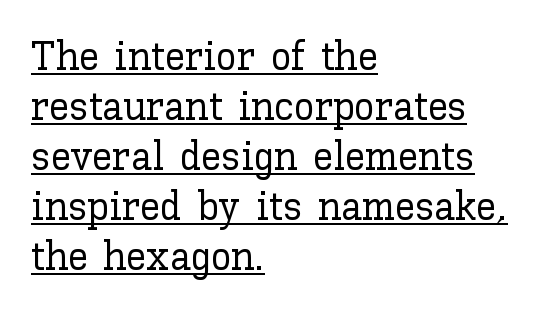
Typeset ragged right — the left edge is the straight one. Glance below the letters and you will spot a drawn line. This rendering leaves character spacing at its baseline value. These lines are rendered in a variable-pitch font. Notice how the stems are strictly vertical — no italics here.
